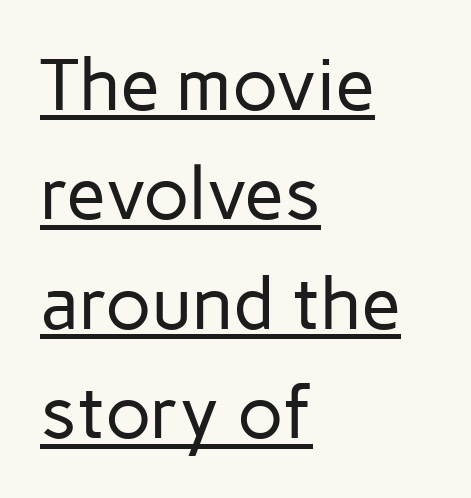
Q: Is the text bold? A: No.
Q: Is the text italic (slanted)? A: No, it is upright.
Q: Is the typeface a serif or a sans-serif typeface? A: Sans-serif.
Q: Is the text underlined? A: Yes.
Q: How is the paragraph aligned? A: Left-aligned.
Q: Is the spacing between letters normal or unusually wide? A: Normal.
Q: Is the spacing between lines tight, normal or loose? A: Normal.
Q: Width (condensed, normal, or wide)? A: Normal.
Q: Stroke contrast? A: Low.
Q: x-height? A: Medium.
Q: Monospaced? A: No.
